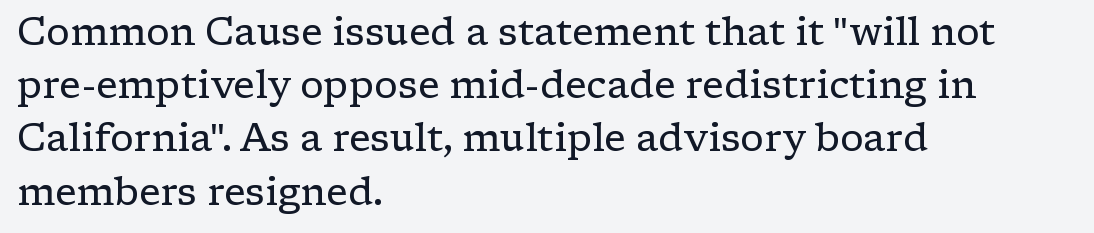
The passage shown is not underscored anywhere. In terms of leading, this rendering sits right in the middle. Regarding serifs, this sample has them. Looks like regular typesetting: each glyph gets only the width it needs. The letterforms sit shoulder to shoulder at normal distance.
